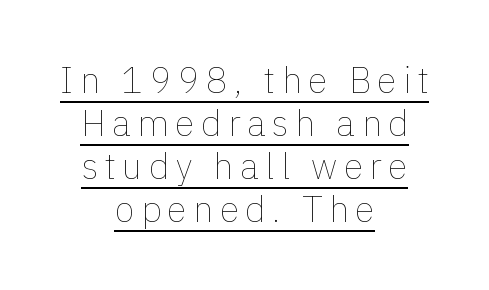
A student would call this center alignment; a typographer would say set centered. Each letter keeps its own natural width here, so spacing adapts to shape. The sample's only ornament is a line tracing under the words. Heft: none added — not bold.
